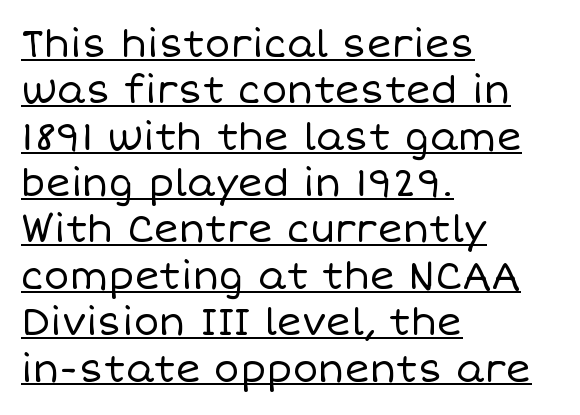
Is the stroke heavy? The answer is a plain regular-or-lighter. The passage is arranged the way most books set body copy — flush left. In terms of posture, this sample is upright. Compared with undecorated copy, this sample adds a rule below the words. These lines are rendered in a variable-pitch font. Characters follow at the spacing the type designer built in.
